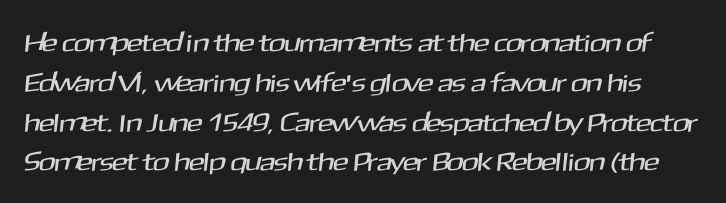
Q: Is the text underlined? A: No.
Q: Is the spacing between letters normal or unusually wide? A: Normal.
Q: Is the spacing between lines tight, normal or loose? A: Normal.
